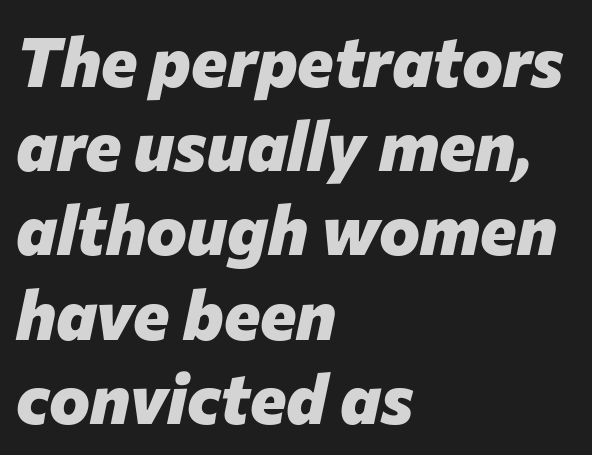
{"italic": "yes", "lean": "right", "slant_degrees": 12, "bold": "yes", "weight": "heavy", "width": "normal", "stroke_contrast": "low", "x_height": "medium", "monospaced": "no", "underline": "no", "align": "left", "line_spacing_ratio": 1.22, "letter_spacing": "normal", "letter_spacing_em": 0.0, "glyph_px": 69}
